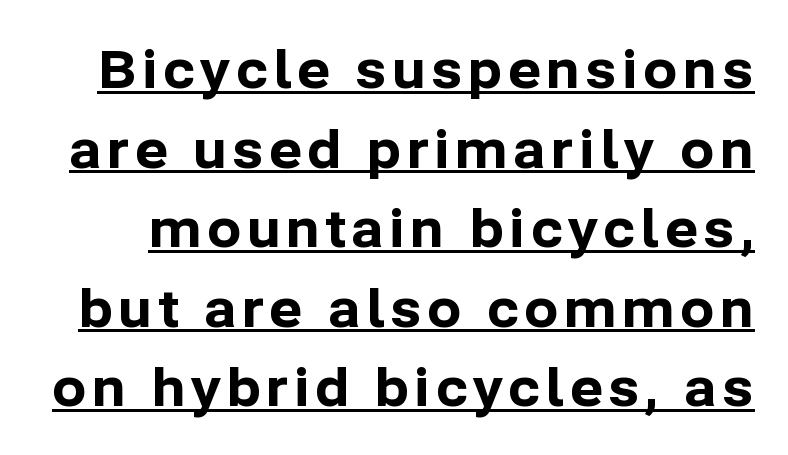
{"serif": "no", "italic": "no", "bold": "yes", "weight": "bold", "width": "normal", "stroke_contrast": "low", "x_height": "medium", "monospaced": "no", "underline": "yes", "line_spacing": "normal", "line_spacing_ratio": 1.56, "glyph_px": 51}
